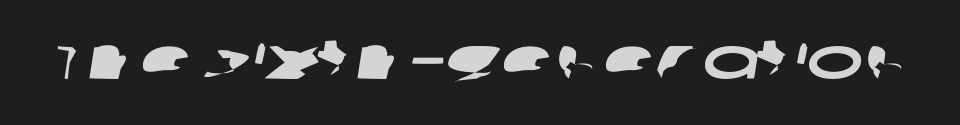
Q: Is the typeface a serif or a sans-serif typeface? A: Sans-serif.
Q: Is the text underlined? A: No.
Q: Is the spacing between letters normal or unusually wide? A: Normal.
Q: Width (condensed, normal, or wide)? A: Wide.
Q: Stroke contrast? A: Low.
Q: x-height? A: Large.
Q: Monospaced? A: No.
